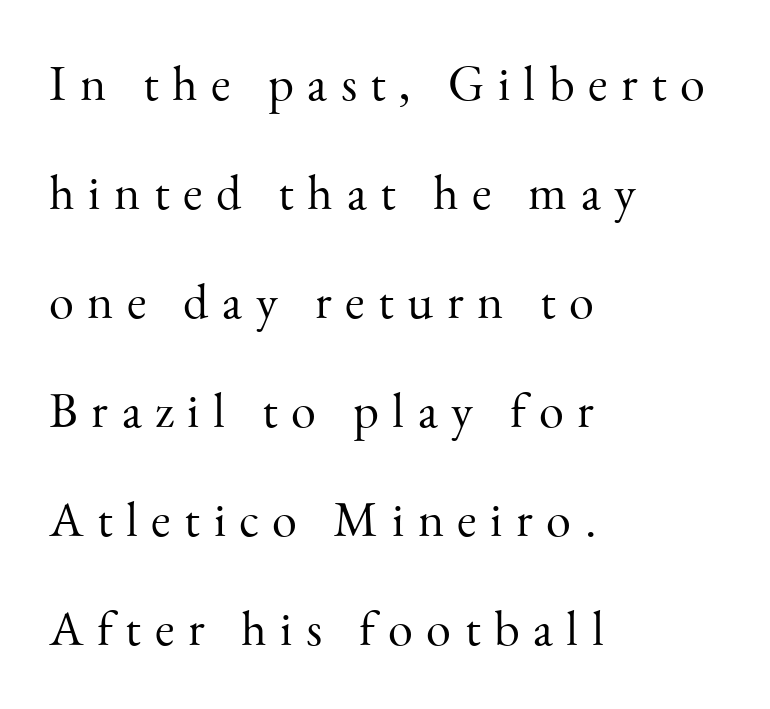
These lines are set flush left with a ragged right edge. Bare-footed words on every line. Ordinary non-slanted type is in use. The face used here is proportionally spaced, like ordinary book or web type. Type style note: has serifs.
